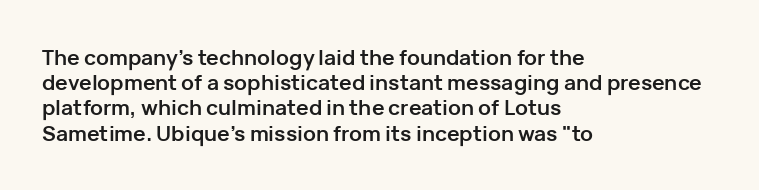
Each line starts at the same left margin while the right side varies. Upright lettering throughout. What stands out about the letter spacing? Nothing — it is the standard amount. Check the space under the baseline: it is left empty. The typesetting leans heavy: a genuine bold.
